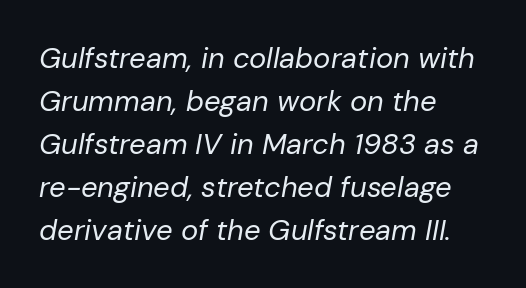
{"italic": "yes", "lean": "right", "slant_degrees": 10, "bold": "no", "weight": "regular", "width": "normal", "stroke_contrast": "low", "x_height": "medium", "monospaced": "no", "underline": "no", "align": "left", "line_spacing": "normal", "line_spacing_ratio": 1.48, "letter_spacing": "normal", "letter_spacing_em": 0.0, "glyph_px": 29}
